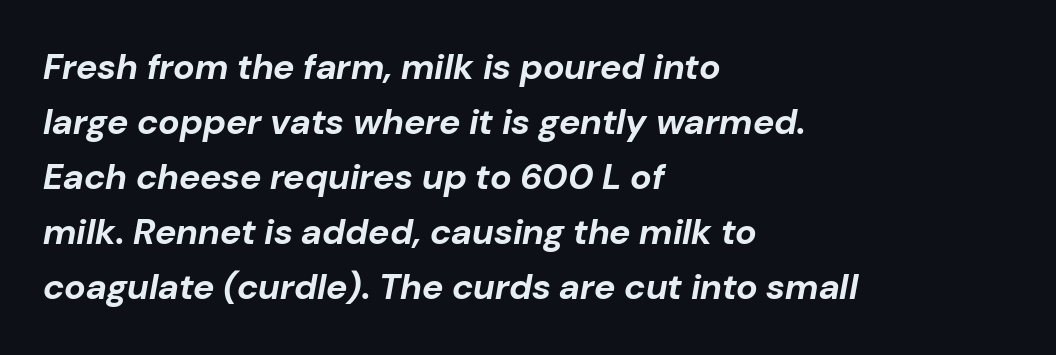
Q: Is the text bold? A: Yes.
Q: Is the text italic (slanted)? A: Yes, it leans right by about 10 degrees.
Q: Is the text underlined? A: No.
Q: How is the paragraph aligned? A: Left-aligned.
Q: Is the spacing between letters normal or unusually wide? A: Normal.
Q: Is the spacing between lines tight, normal or loose? A: Normal.
Q: Width (condensed, normal, or wide)? A: Normal.
Q: Stroke contrast? A: Low.
Q: x-height? A: Medium.
Q: Monospaced? A: No.
